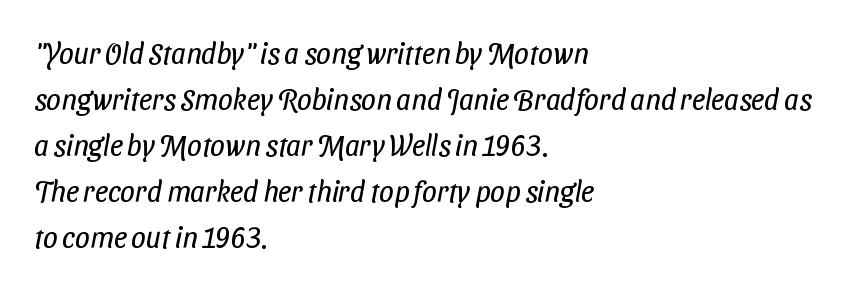
{"serif": "no", "bold": "no", "weight": "regular", "width": "condensed", "stroke_contrast": "low", "x_height": "medium", "monospaced": "no", "underline": "no", "align": "left", "line_spacing": "normal", "line_spacing_ratio": 1.59, "letter_spacing": "normal", "letter_spacing_em": 0.0, "glyph_px": 29}
